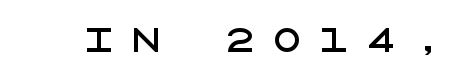
Inter-character spacing is expanded well beyond the font's built-in metrics. The space beneath each line is pristine and unruled. Typographically, this falls in the sans-serif category. Designer's note — italics off, roman on.
